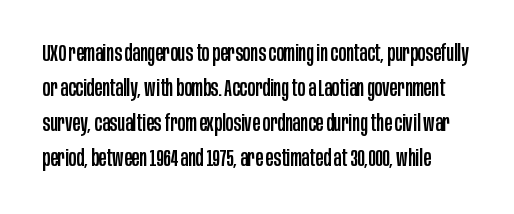
The image shows 23 px text type, upright; set normal line spacing (1.52x), normal letter spacing, not underlined.
